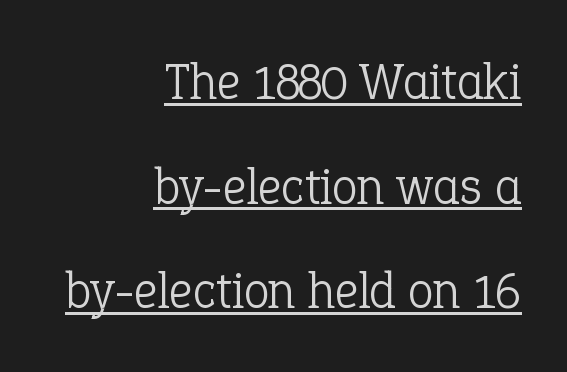
The image shows 52 px light serif type, upright; set right-aligned, loose line spacing (2.01x), normal letter spacing, underlined; low stroke contrast and a medium x-height.
